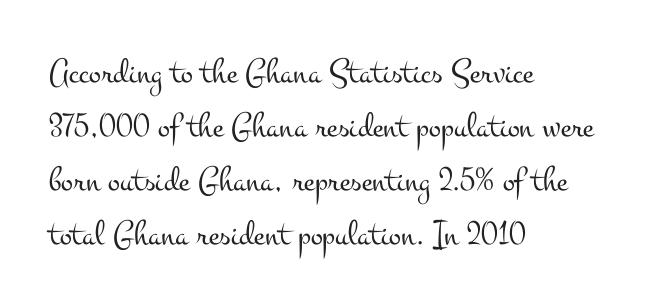
The image shows 36 px light, wide type; set left-aligned, normal line spacing (1.5x), normal letter spacing, not underlined; medium stroke contrast and a small x-height.
